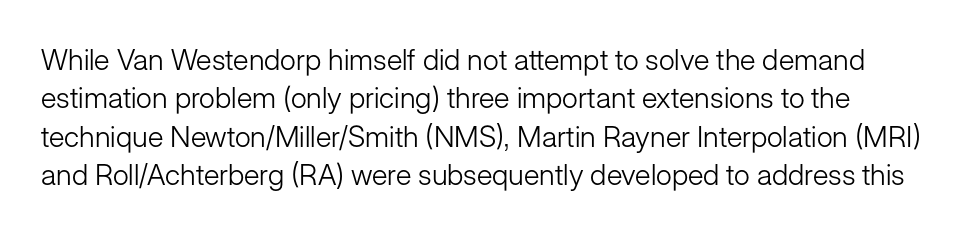
The image shows 29 px light sans-serif type, upright; set normal line spacing (1.32x), normal letter spacing, not underlined; low stroke contrast and a medium x-height.
